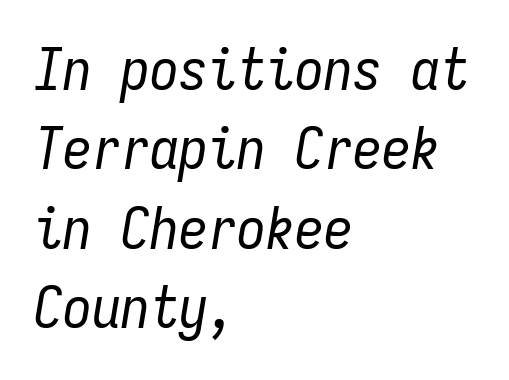
{"italic": "yes", "lean": "right", "slant_degrees": 9, "bold": "no", "weight": "regular", "width": "condensed", "stroke_contrast": "low", "x_height": "medium", "monospaced": "yes", "underline": "no", "align": "left", "line_spacing": "normal", "line_spacing_ratio": 1.37, "letter_spacing": "normal", "letter_spacing_em": 0.0, "glyph_px": 58}
